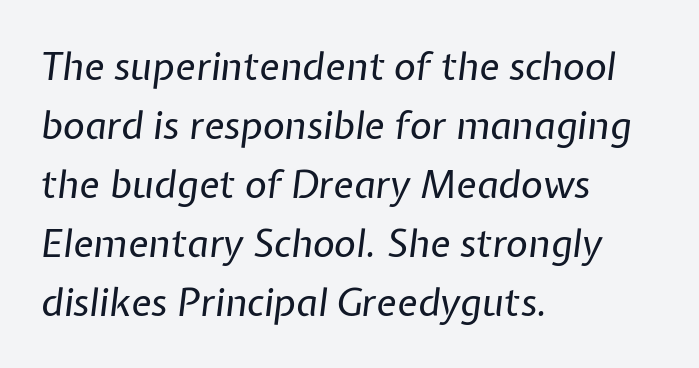
{"italic": "yes", "lean": "right", "slant_degrees": 7, "bold": "no", "weight": "regular", "width": "normal", "stroke_contrast": "low", "x_height": "medium", "monospaced": "no", "underline": "no", "align": "left", "line_spacing": "normal", "line_spacing_ratio": 1.55, "letter_spacing": "normal", "letter_spacing_em": 0.0, "glyph_px": 38}
